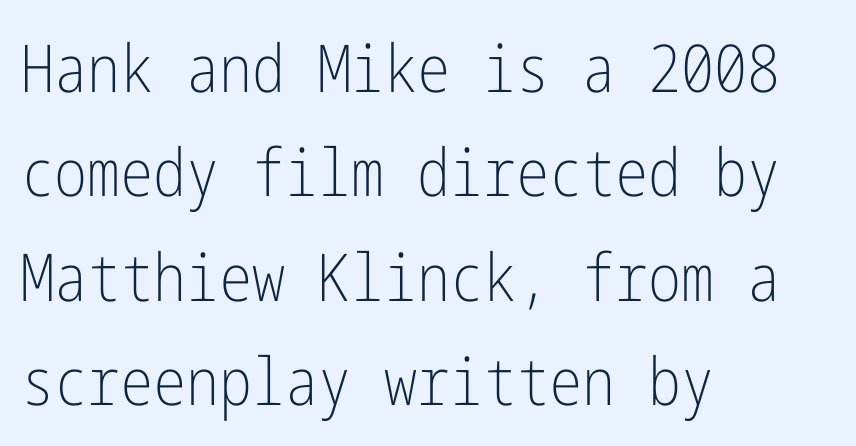
{"serif": "no", "italic": "no", "bold": "no", "weight": "light", "width": "condensed", "stroke_contrast": "low", "x_height": "medium", "underline": "no", "align": "left", "line_spacing": "normal", "line_spacing_ratio": 1.58, "letter_spacing": "normal", "letter_spacing_em": 0.0, "glyph_px": 66}
